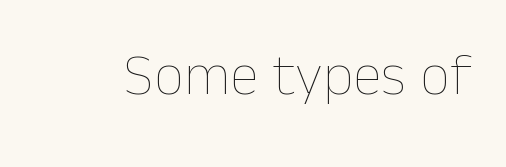
{"italic": "no", "bold": "no", "weight": "thin", "width": "normal", "stroke_contrast": "low", "x_height": "medium", "monospaced": "no", "underline": "no", "letter_spacing": "normal", "letter_spacing_em": 0.0, "glyph_px": 59}
